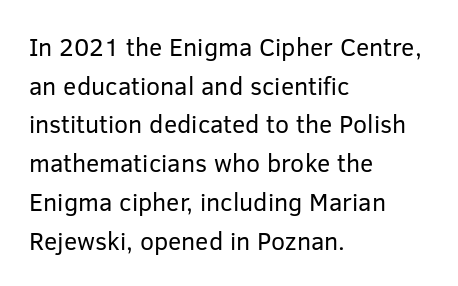
The image shows 25 px text type, upright; set left-aligned, normal line spacing (1.55x), normal letter spacing, not underlined.
